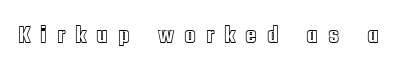
The image shows 24 px text type, upright; set unusually wide letter spacing (+0.41 em), not underlined.
